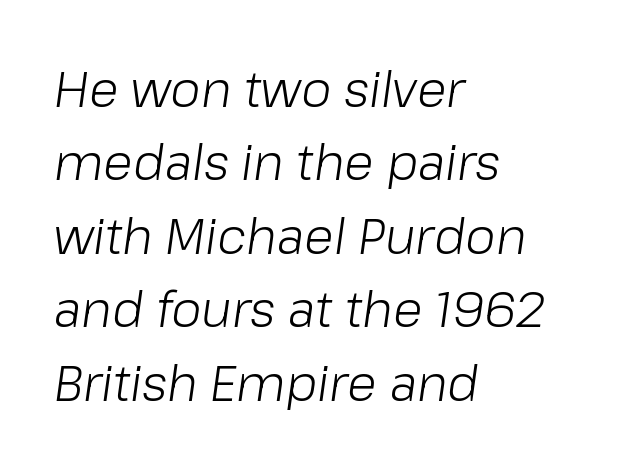
Q: Is the text bold? A: No.
Q: Is the text italic (slanted)? A: Yes, it leans right by about 8 degrees.
Q: Is the text underlined? A: No.
Q: How is the paragraph aligned? A: Left-aligned.
Q: Is the spacing between letters normal or unusually wide? A: Normal.
Q: Is the spacing between lines tight, normal or loose? A: Normal.
Q: Width (condensed, normal, or wide)? A: Normal.
Q: Stroke contrast? A: Low.
Q: x-height? A: Medium.
Q: Monospaced? A: No.
